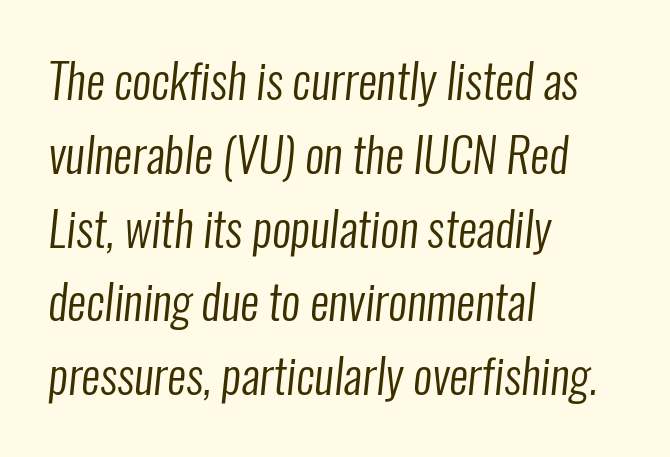
The image shows 47 px regular-weight, condensed sans-serif type; set left-aligned, normal line spacing (1.57x), normal letter spacing, not underlined; low stroke contrast and a medium x-height.
